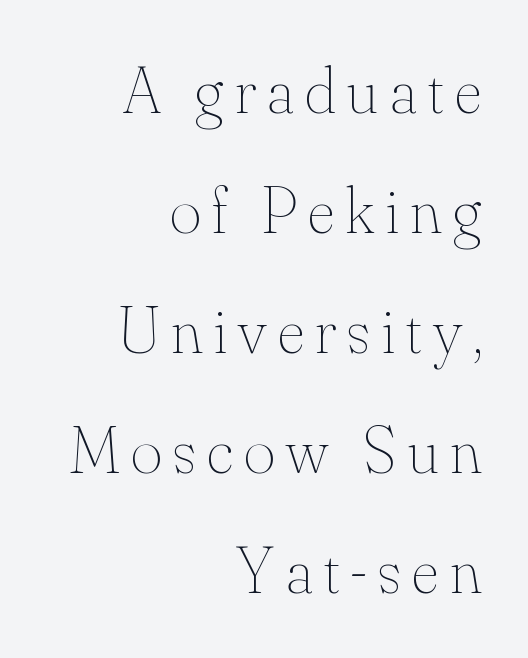
The image shows 67 px thin type, upright; set right-aligned, line spacing 1.79x, not underlined; medium stroke contrast and a small x-height.
